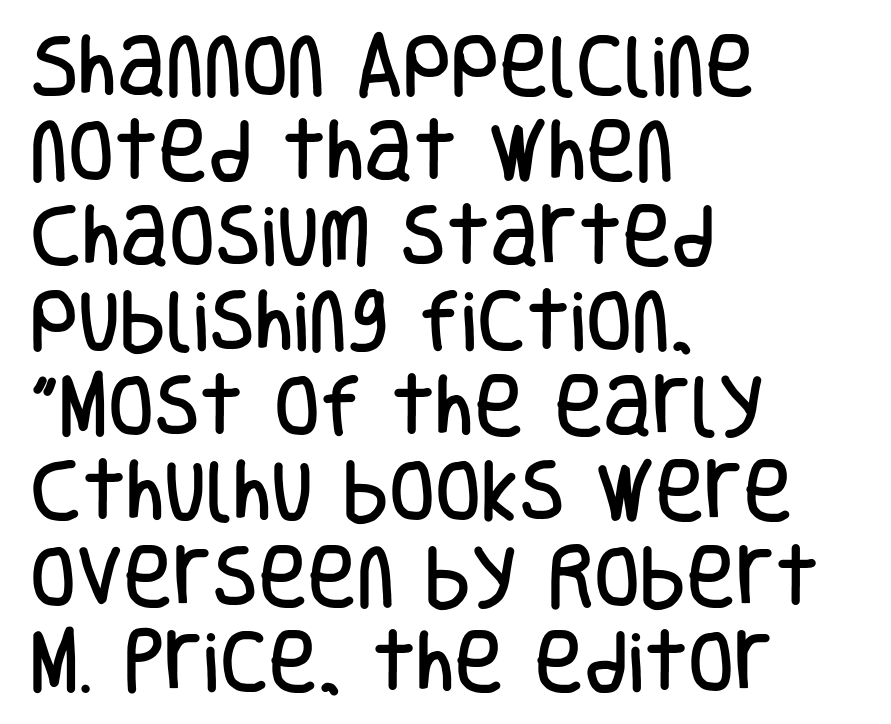
The image shows 67 px condensed sans-serif type, upright; set left-aligned, normal line spacing (1.27x), normal letter spacing, not underlined; low stroke contrast and a large x-height.
